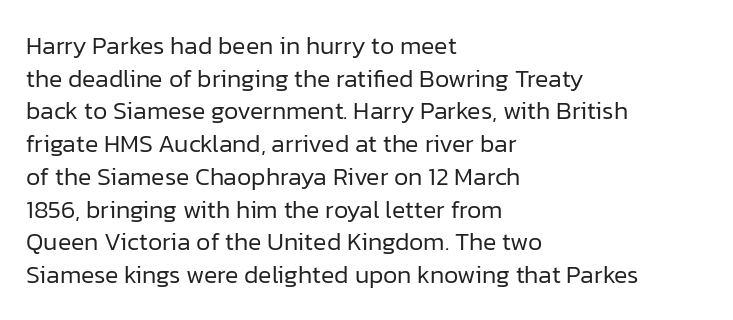
{"italic": "no", "bold": "no", "underline": "no", "align": "left", "line_spacing": "normal", "line_spacing_ratio": 1.31, "letter_spacing": "normal", "letter_spacing_em": 0.0, "glyph_px": 25}
